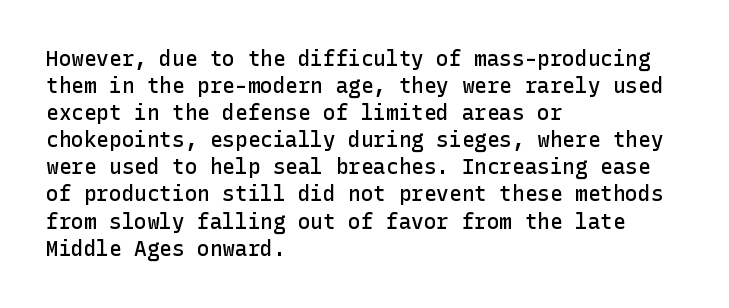
The image shows 21 px text type, upright; set left-aligned, normal line spacing (1.29x), normal letter spacing, not underlined.
